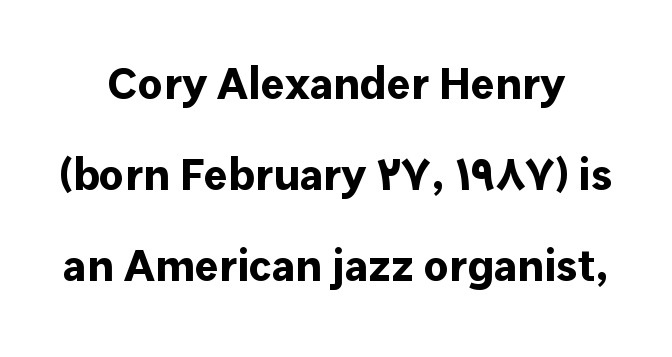
{"serif": "no", "italic": "no", "bold": "yes", "weight": "bold", "width": "normal", "stroke_contrast": "low", "x_height": "medium", "monospaced": "no", "underline": "no", "line_spacing": "loose", "line_spacing_ratio": 2.02, "letter_spacing": "normal", "letter_spacing_em": 0.0, "glyph_px": 45}
